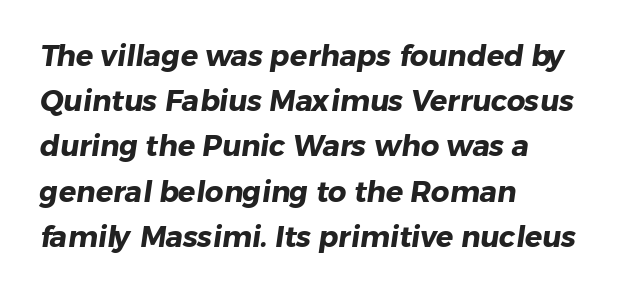
The specimen omits any rule beneath the text block's lines. What stands out about the letter spacing? Nothing — it is the standard amount. Whoever set this chose a conventional vertical rhythm. These lines are composed in type without serifs.
